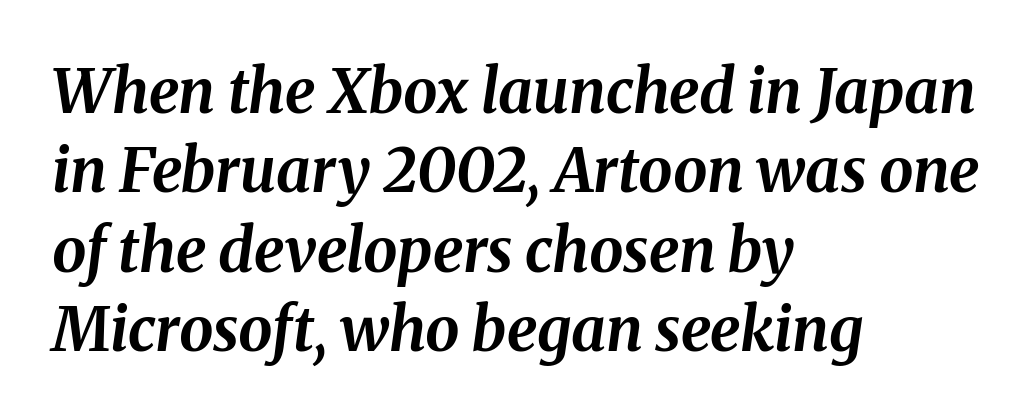
These lines sit exactly where default settings would place them. The baseline area is clear. The axis of the letterforms is tilted away from vertical. Is this a fixed-width face? No — the glyphs have proportional, varying widths.
